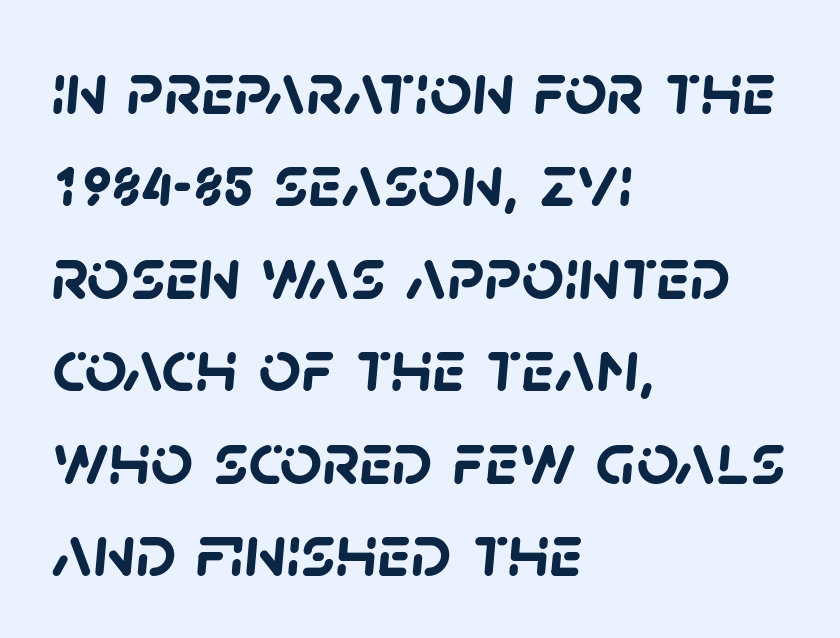
The image shows 74 px semibold sans-serif type; set left-aligned, normal line spacing (1.25x), normal letter spacing, not underlined; low stroke contrast and a large x-height.
